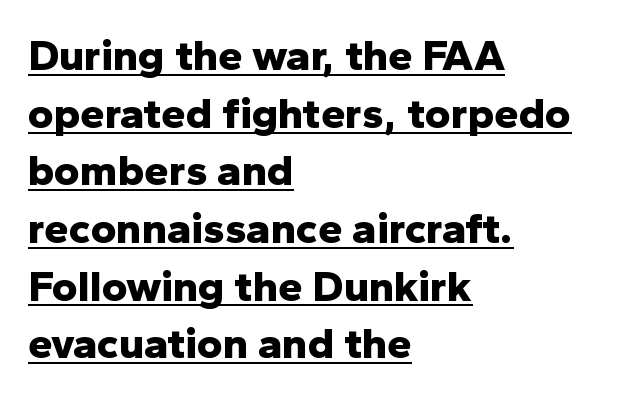
{"serif": "no", "italic": "no", "bold": "yes", "weight": "bold", "width": "normal", "stroke_contrast": "low", "x_height": "medium", "monospaced": "no", "underline": "yes", "align": "left", "line_spacing": "normal", "line_spacing_ratio": 1.31, "letter_spacing": "normal", "letter_spacing_em": 0.0, "glyph_px": 44}
